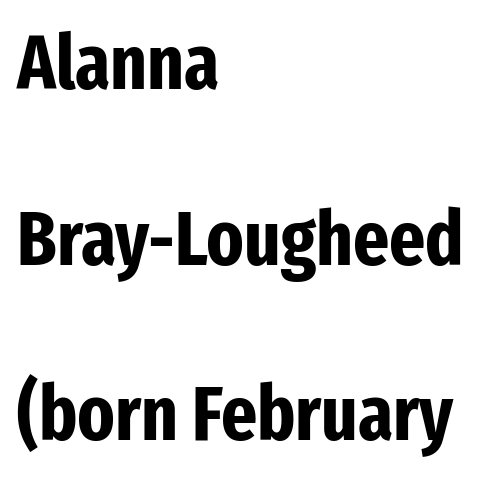
Q: Is the text bold? A: Yes.
Q: Is the text italic (slanted)? A: No, it is upright.
Q: Is the typeface a serif or a sans-serif typeface? A: Sans-serif.
Q: Is the text underlined? A: No.
Q: How is the paragraph aligned? A: Left-aligned.
Q: Is the spacing between letters normal or unusually wide? A: Normal.
Q: Is the spacing between lines tight, normal or loose? A: Loose.
Q: Width (condensed, normal, or wide)? A: Condensed.
Q: Stroke contrast? A: Low.
Q: x-height? A: Medium.
Q: Monospaced? A: No.
